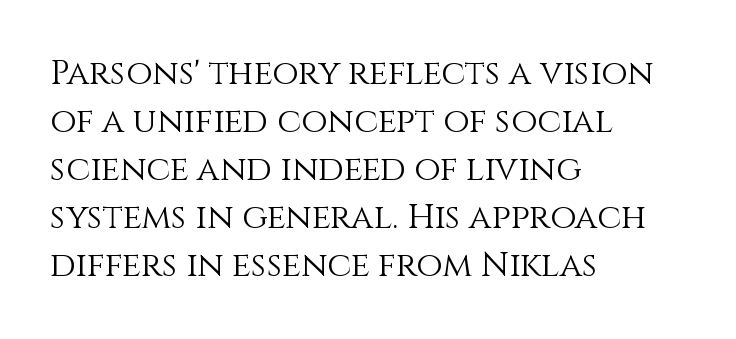
Q: Is the text bold? A: No.
Q: Is the text italic (slanted)? A: No, it is upright.
Q: Is the text underlined? A: No.
Q: How is the paragraph aligned? A: Left-aligned.
Q: Is the spacing between letters normal or unusually wide? A: Normal.
Q: Is the spacing between lines tight, normal or loose? A: Normal.
Q: Width (condensed, normal, or wide)? A: Normal.
Q: Stroke contrast? A: Medium.
Q: x-height? A: Large.
Q: Monospaced? A: No.
